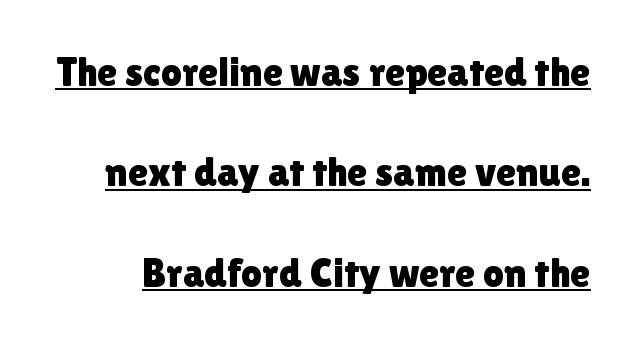
Nobody touched the tracking dial on this one. This sample carries an underscore along the baseline area. Does the lettering tilt? It doesn't — this is upright. Do the characters align in a grid? No, the font is proportional. Each letter's strokes conclude bluntly, with no projecting serifs.
